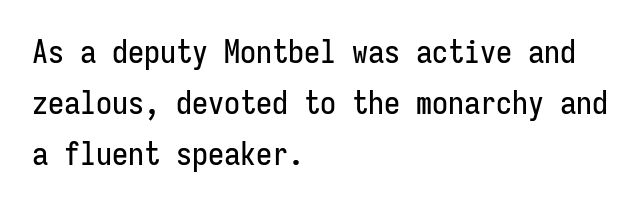
{"serif": "no", "italic": "no", "width": "condensed", "stroke_contrast": "low", "x_height": "medium", "monospaced": "yes", "underline": "no", "align": "left", "line_spacing": "normal", "line_spacing_ratio": 1.59, "letter_spacing": "normal", "letter_spacing_em": 0.0, "glyph_px": 32}
